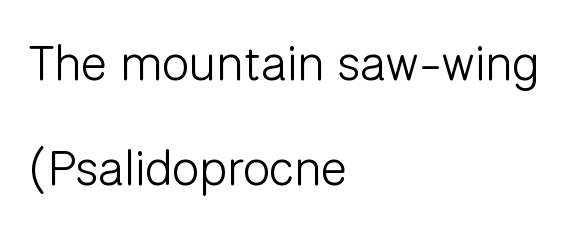
Lines of text with bare space underneath. The type is set solid horizontally, with unmodified tracking. Weight: regular or lighter. If you drew a line through each stem, it would be perfectly vertical. This sample trades compactness for vertical openness between lines. The setting favours the left margin, as ordinary paragraphs usually do.
